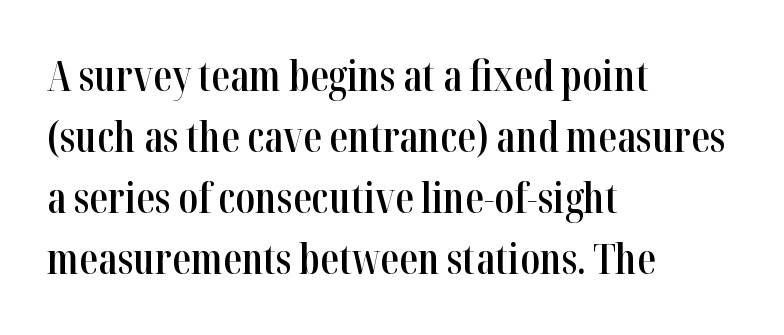
Q: Is the text bold? A: Semi-bold.
Q: Is the text italic (slanted)? A: No, it is upright.
Q: Is the typeface a serif or a sans-serif typeface? A: Serif.
Q: Is the text underlined? A: No.
Q: How is the paragraph aligned? A: Left-aligned.
Q: Is the spacing between letters normal or unusually wide? A: Normal.
Q: Is the spacing between lines tight, normal or loose? A: Normal.
Q: Width (condensed, normal, or wide)? A: Condensed.
Q: Stroke contrast? A: High.
Q: x-height? A: Medium.
Q: Monospaced? A: No.
